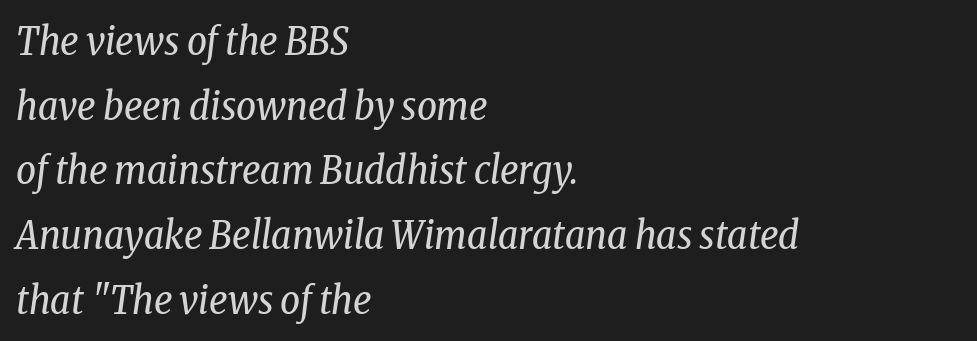
Line starts are locked; line ends wander. The designer left line spacing at the default. A typesetter would call this zero additional tracking. This sample uses a serif face.
